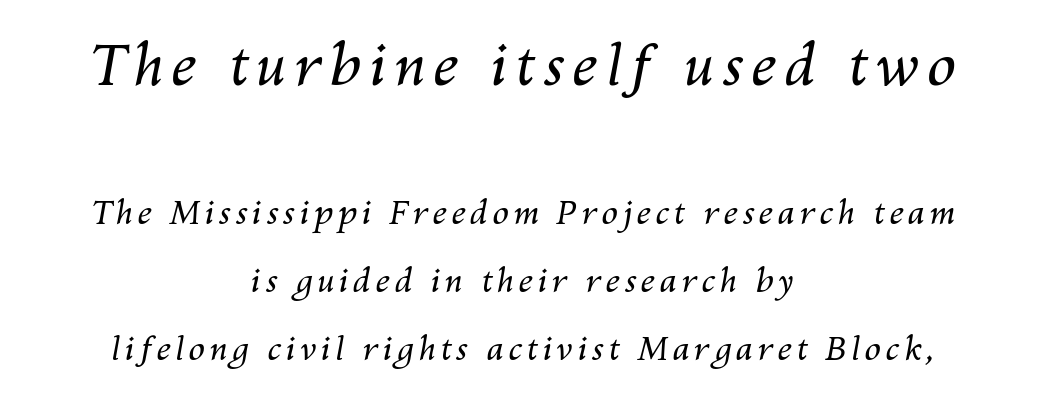
Q: Is the text bold? A: No.
Q: Is the text italic (slanted)? A: Yes, it leans right by about 10 degrees.
Q: Is the text underlined? A: No.
Q: How is the paragraph aligned? A: Centered.
Q: Is the spacing between lines tight, normal or loose? A: Loose.
Q: Which block of text is set in a larger size, the first (top) or the second (bottom)? A: The first (top) one.
Q: Width (condensed, normal, or wide)? A: Normal.
Q: Stroke contrast? A: Medium.
Q: x-height? A: Medium.
Q: Monospaced? A: No.
